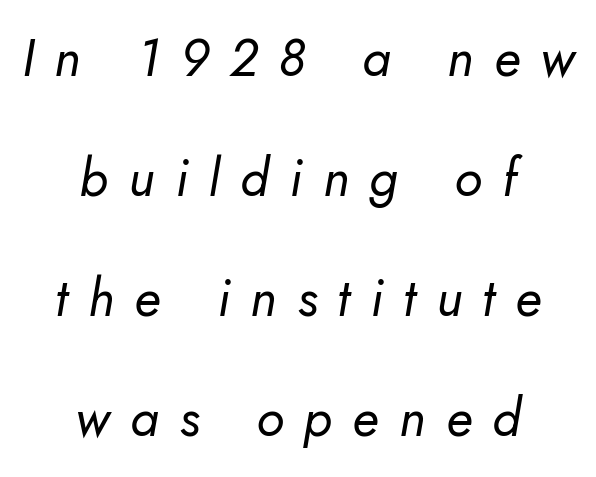
These lines are rendered in a variable-pitch font. No chunkiness to these letters — they're not bold. Just letters on the line, the space beneath them empty. Caption: expanded tracking, letters set apart. The axis of the letterforms is tilted away from vertical. The paragraph has two soft edges and a firm central axis.
